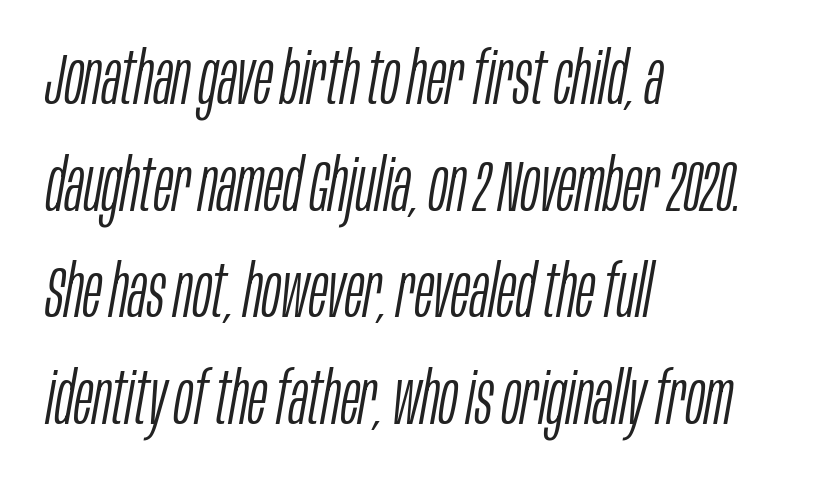
The image shows 72 px light, condensed type, italic (leaning right); set left-aligned, normal line spacing (1.48x), normal letter spacing, not underlined; low stroke contrast and a large x-height.
